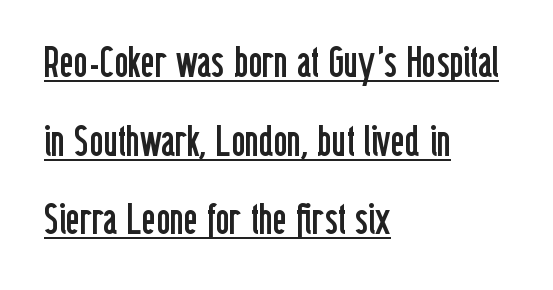
Compared with undecorated copy, this sample adds a rule below the words. Is the block centered? No — it sits flush against the left margin. The letters sit at their default tracking, neither squeezed nor spread. Spacing verdict: proportional, widths tailored to each character. Letterform terminals end flat and unadorned throughout the passage. Weight class: somewhere from thin through regular.
